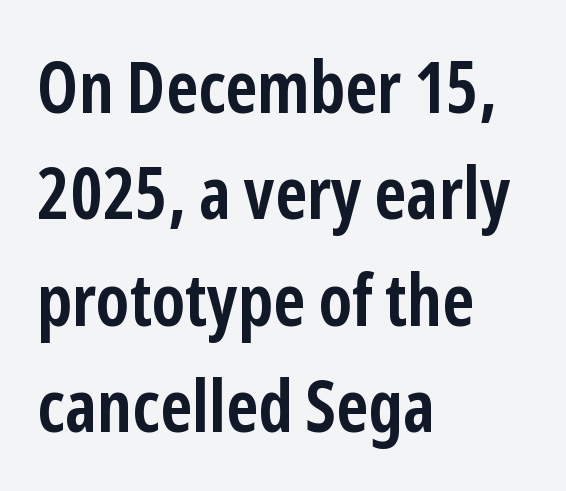
Q: Is the text bold? A: Yes.
Q: Is the text italic (slanted)? A: No, it is upright.
Q: Is the typeface a serif or a sans-serif typeface? A: Sans-serif.
Q: Is the text underlined? A: No.
Q: How is the paragraph aligned? A: Left-aligned.
Q: Is the spacing between letters normal or unusually wide? A: Normal.
Q: Is the spacing between lines tight, normal or loose? A: Normal.
Q: Width (condensed, normal, or wide)? A: Condensed.
Q: Stroke contrast? A: Low.
Q: x-height? A: Medium.
Q: Monospaced? A: No.
